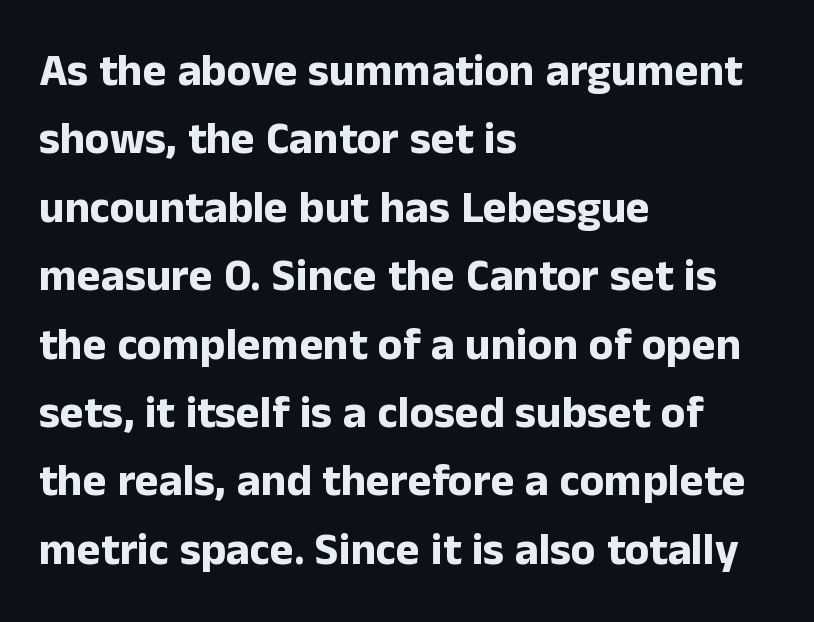
In terms of leading, this rendering sits right in the middle. The tracking reads as untouched default to a designer's eye. These lines are rendered in a variable-pitch font. These lines were composed using upright roman letters. Stroke thickness is high; the sample reads as a true bold. Words float on clear page, feet unadorned.
